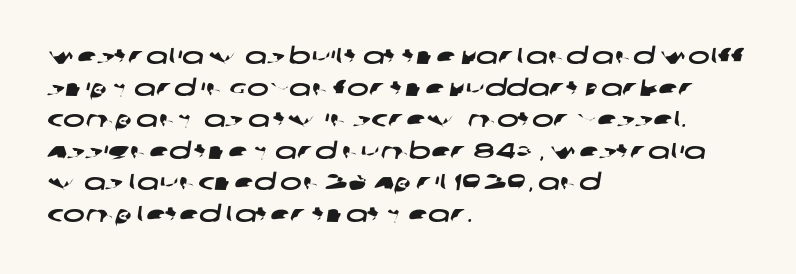
{"underline": "no", "align": "left", "line_spacing": "normal", "line_spacing_ratio": 1.37, "letter_spacing": "normal", "letter_spacing_em": 0.0, "glyph_px": 23}
